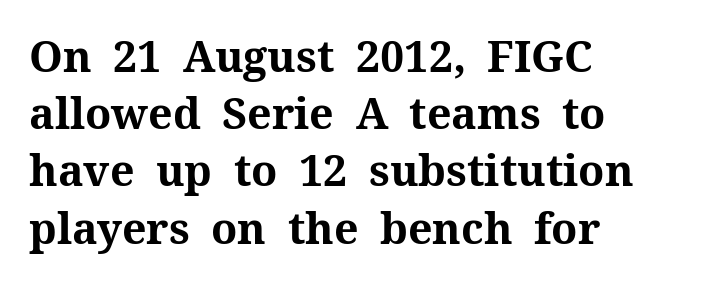
Think of a printed novel: that variable character pitch is what you see here. Tracking value appears to be zero — textbook default spacing. As a designer I'd log this as weight 700, bold. Alignment: flush left. The zone under the glyphs is completely vacant.
